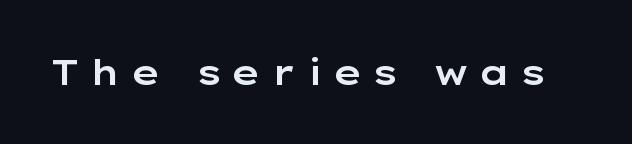
The image shows 35 px wide sans-serif type, upright; set unusually wide letter spacing (+0.26 em), not underlined; low stroke contrast and a medium x-height.
